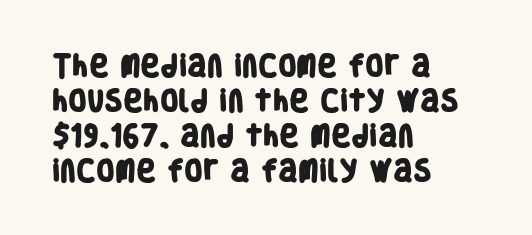
The rendering keeps characters at their native spacing. One-word summary of the alignment: left. Underlining? Definitely not there. Successive baselines arrive at the customary interval. Set as a true bold cut, around the 700 mark.
